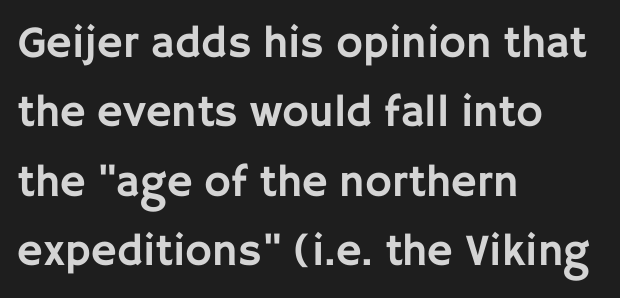
The image shows 45 px sans-serif type, upright; set left-aligned, normal line spacing (1.54x), normal letter spacing, not underlined; low stroke contrast and a large x-height.
